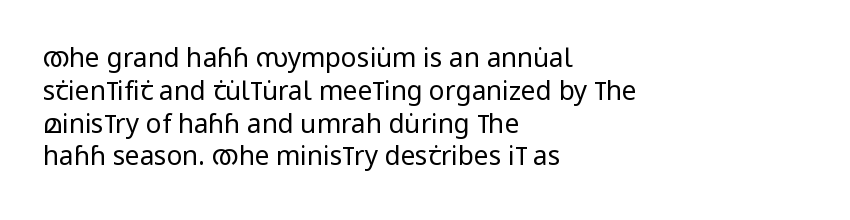
Q: Is the text bold? A: No.
Q: Is the text italic (slanted)? A: No, it is upright.
Q: Is the text underlined? A: No.
Q: How is the paragraph aligned? A: Left-aligned.
Q: Is the spacing between letters normal or unusually wide? A: Normal.
Q: Is the spacing between lines tight, normal or loose? A: Normal.
